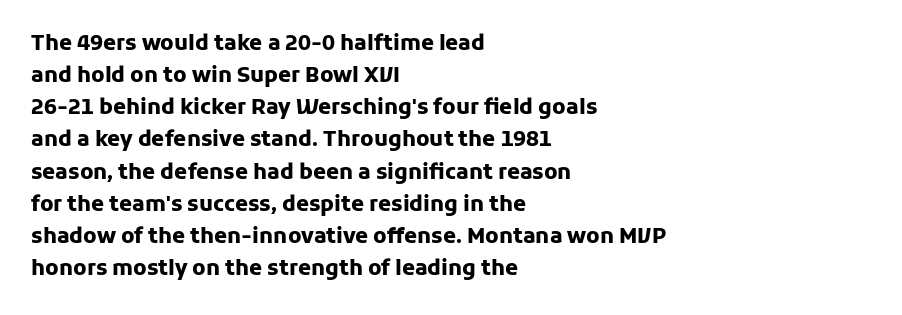
Tracking value appears to be zero — textbook default spacing. Is the type bold? Yes — the strokes are clearly thick and heavy. The block of text has a typical density, with ordinary space between rows. The rag falls on the right side of this text block. Words float on clear page, feet unadorned.
